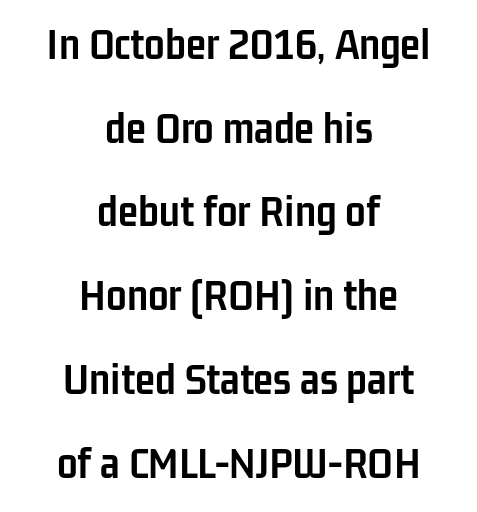
Q: Is the text bold? A: Yes.
Q: Is the text italic (slanted)? A: No, it is upright.
Q: Is the typeface a serif or a sans-serif typeface? A: Sans-serif.
Q: Is the text underlined? A: No.
Q: How is the paragraph aligned? A: Centered.
Q: Is the spacing between letters normal or unusually wide? A: Normal.
Q: Width (condensed, normal, or wide)? A: Condensed.
Q: Stroke contrast? A: Low.
Q: x-height? A: Medium.
Q: Monospaced? A: No.
